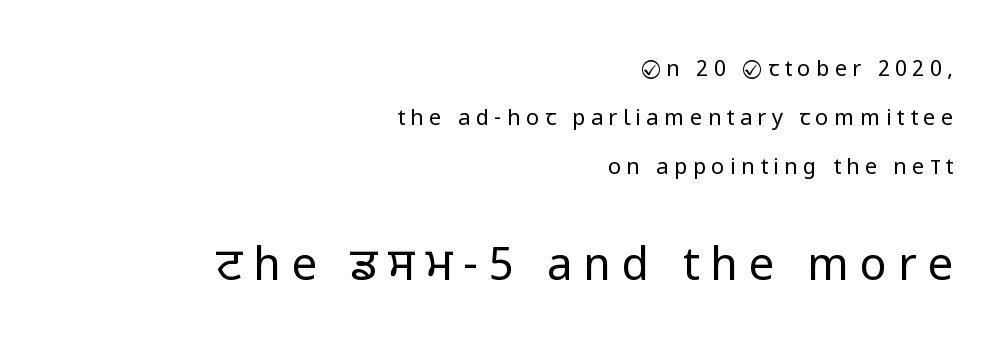
The image shows 45 px regular-weight, condensed sans-serif type, upright; set right-aligned, loose line spacing (2.23x), unusually wide letter spacing (+0.24 em), not underlined; the second (bottom) block is 2.05x larger; low stroke contrast and a large x-height.
